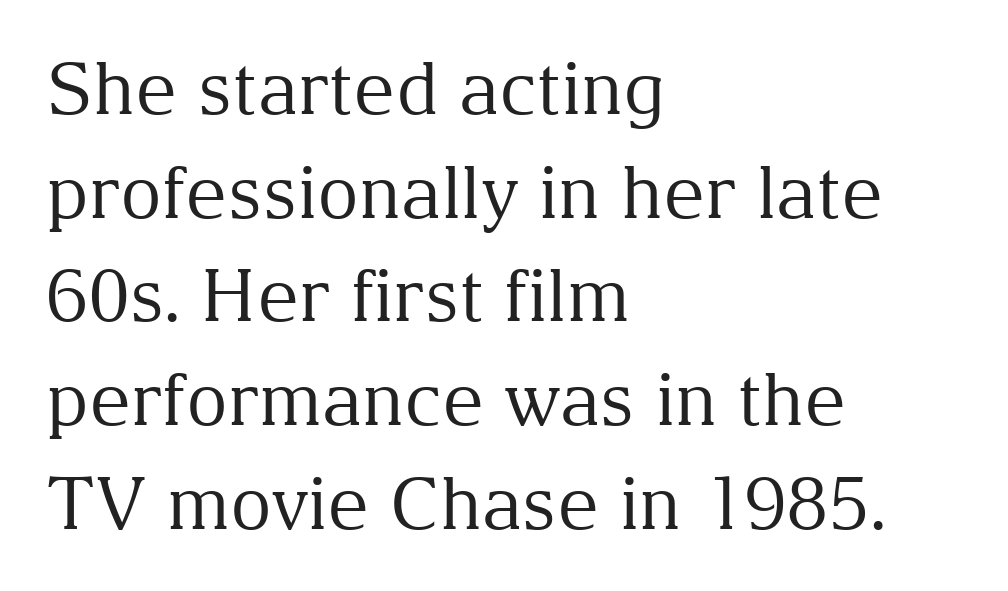
Notice how the passage keeps a crisp vertical edge on the left only. Short note: letters normally spaced. Heft: none added — not bold. Small tapered or slab feet sit at the stroke ends, so this counts as serif.
